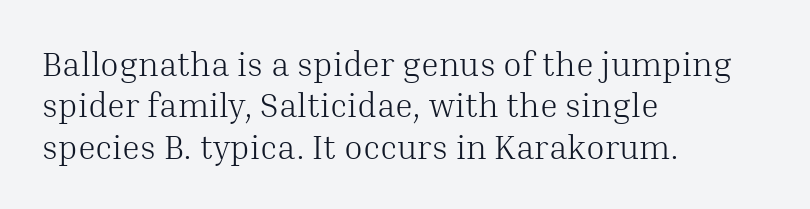
Q: Is the text bold? A: No.
Q: Is the text italic (slanted)? A: No, it is upright.
Q: Is the typeface a serif or a sans-serif typeface? A: Serif.
Q: Is the text underlined? A: No.
Q: How is the paragraph aligned? A: Left-aligned.
Q: Is the spacing between letters normal or unusually wide? A: Normal.
Q: Width (condensed, normal, or wide)? A: Normal.
Q: Stroke contrast? A: Medium.
Q: x-height? A: Medium.
Q: Monospaced? A: No.
